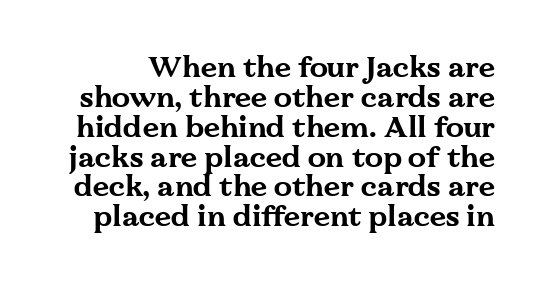
{"serif": "yes", "italic": "no", "bold": "yes", "weight": "bold", "width": "wide", "stroke_contrast": "medium", "x_height": "medium", "monospaced": "no", "underline": "no", "line_spacing": "tight", "line_spacing_ratio": 1.03, "letter_spacing": "normal", "letter_spacing_em": 0.0, "glyph_px": 29}
